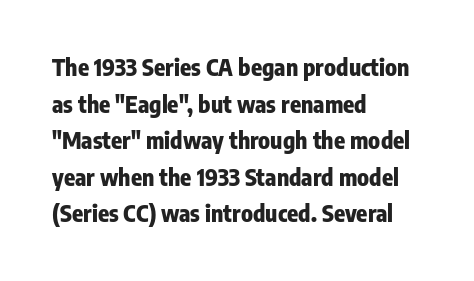
{"italic": "no", "bold": "yes", "underline": "no", "align": "left", "line_spacing": "normal", "line_spacing_ratio": 1.59, "letter_spacing": "normal", "letter_spacing_em": 0.0, "glyph_px": 23}
